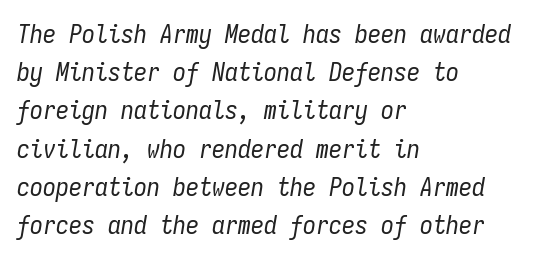
{"italic": "yes", "lean": "right", "slant_degrees": 9, "bold": "no", "underline": "no", "align": "left", "line_spacing": "normal", "line_spacing_ratio": 1.47, "letter_spacing": "normal", "letter_spacing_em": 0.0, "glyph_px": 26}
